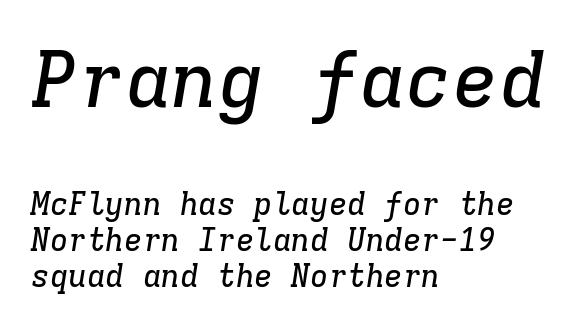
{"serif": "yes", "italic": "yes", "lean": "right", "slant_degrees": 9, "width": "normal", "stroke_contrast": "low", "x_height": "medium", "monospaced": "yes", "underline": "no", "align": "left", "line_spacing_ratio": 1.17, "letter_spacing": "normal", "letter_spacing_em": 0.0, "larger_block": "first", "size_ratio": 2.52, "glyph_px": 78}
